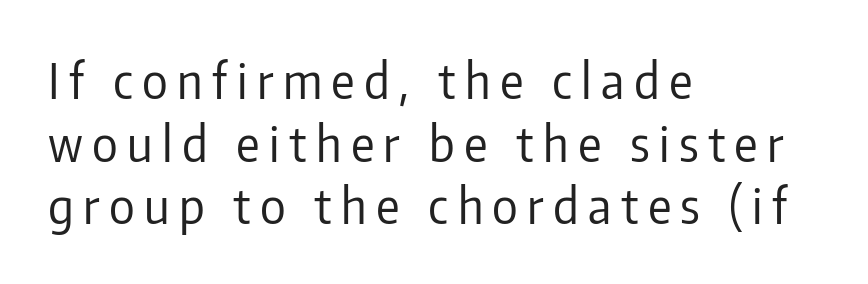
Q: Is the text bold? A: No.
Q: Is the text italic (slanted)? A: No, it is upright.
Q: Is the typeface a serif or a sans-serif typeface? A: Sans-serif.
Q: Is the text underlined? A: No.
Q: How is the paragraph aligned? A: Left-aligned.
Q: Is the spacing between lines tight, normal or loose? A: Normal.
Q: Width (condensed, normal, or wide)? A: Condensed.
Q: Stroke contrast? A: Low.
Q: x-height? A: Medium.
Q: Monospaced? A: No.
